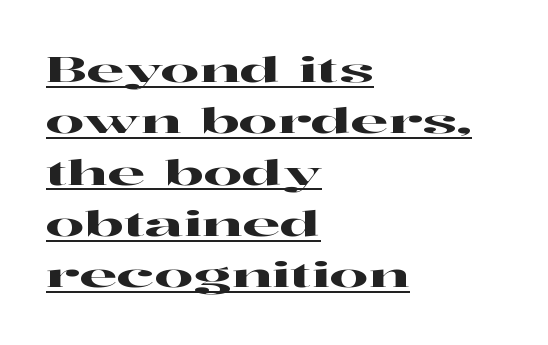
Q: Is the text italic (slanted)? A: No, it is upright.
Q: Is the typeface a serif or a sans-serif typeface? A: Serif.
Q: Is the text underlined? A: Yes.
Q: How is the paragraph aligned? A: Left-aligned.
Q: Is the spacing between letters normal or unusually wide? A: Normal.
Q: Is the spacing between lines tight, normal or loose? A: Normal.
Q: Width (condensed, normal, or wide)? A: Wide.
Q: Stroke contrast? A: High.
Q: x-height? A: Medium.
Q: Monospaced? A: No.
